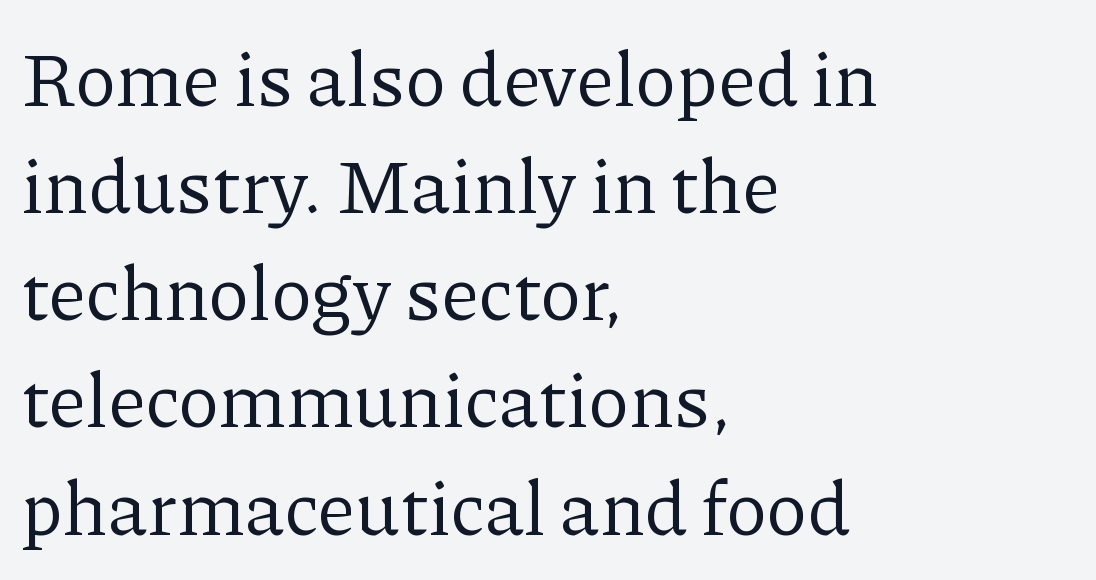
The image shows 76 px regular-weight serif type, upright; set left-aligned, normal line spacing (1.41x), normal letter spacing, not underlined; low stroke contrast and a medium x-height.
